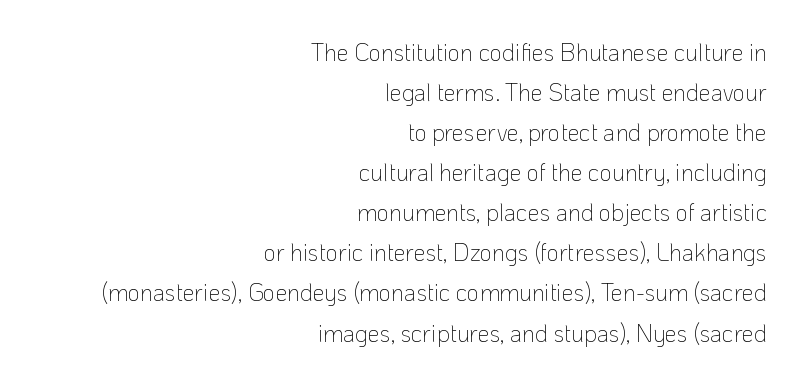
{"italic": "no", "bold": "no", "underline": "no", "align": "right", "line_spacing": "normal", "line_spacing_ratio": 1.67, "letter_spacing": "normal", "letter_spacing_em": 0.0, "glyph_px": 24}
